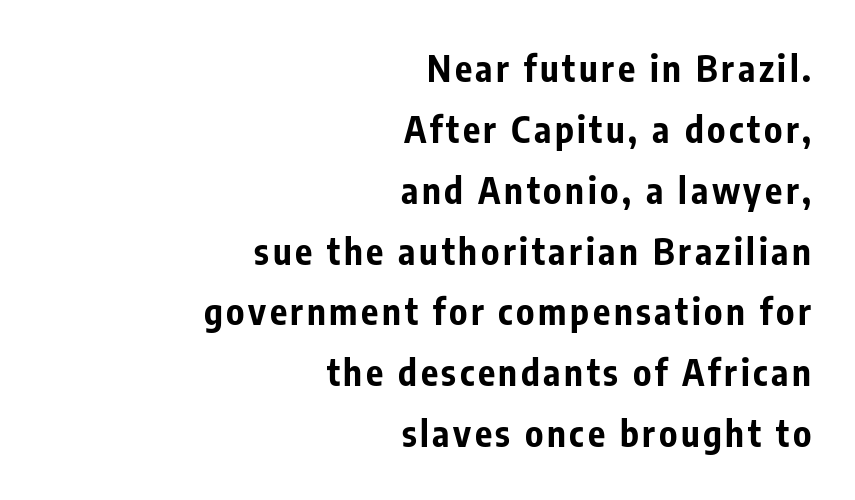
The area under the type is left untouched. Do the characters align in a grid? No, the font is proportional. This sample keeps an unexceptional amount of space between lines. The characters look thick and weighty, a clear bold. Does the type have serifs? No, each stem ends abruptly.
